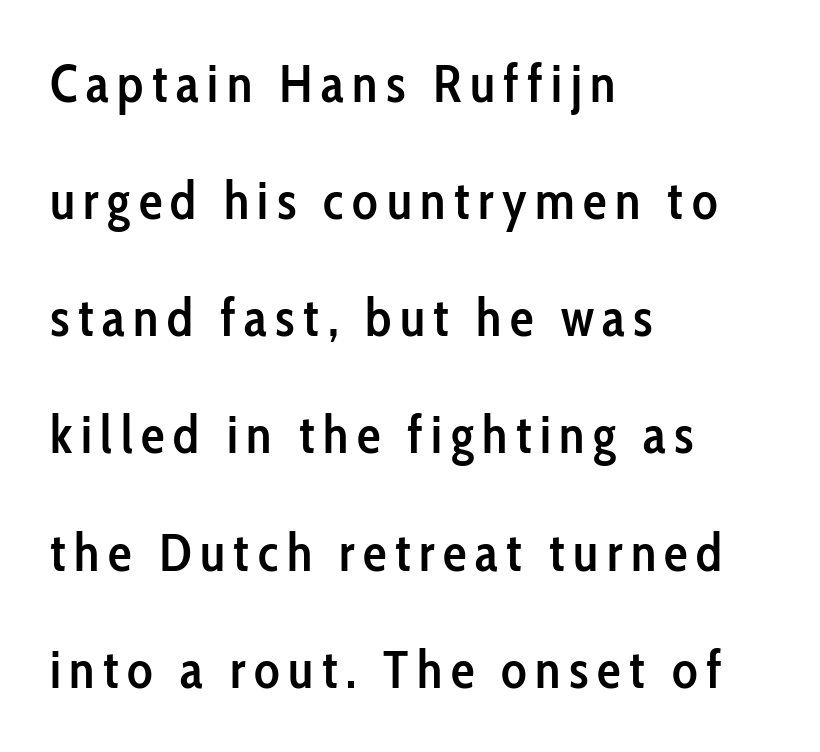
Summary of vertical rhythm: relaxed, with wide interline spacing. In terms of weight, the rendering is demibold, just under bold. The glyphs in this specimen are sans serif. Nope, not italic — everything's standing straight. Reading down the block, your eye returns to a fixed left position each line.
